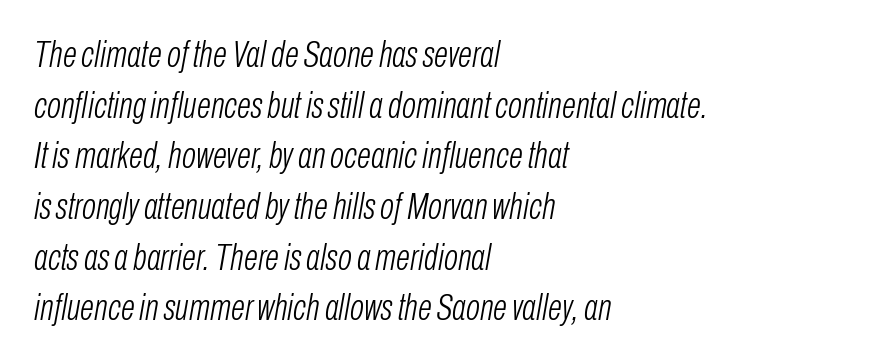
{"italic": "yes", "lean": "right", "slant_degrees": 10, "bold": "no", "weight": "light", "width": "condensed", "stroke_contrast": "low", "x_height": "medium", "monospaced": "no", "underline": "no", "align": "left", "line_spacing": "normal", "line_spacing_ratio": 1.37, "letter_spacing": "normal", "letter_spacing_em": 0.0, "glyph_px": 37}
